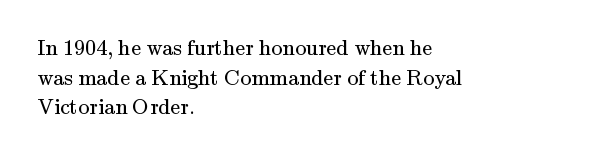
Q: Is the text bold? A: No.
Q: Is the text italic (slanted)? A: No, it is upright.
Q: Is the text underlined? A: No.
Q: How is the paragraph aligned? A: Left-aligned.
Q: Is the spacing between letters normal or unusually wide? A: Normal.
Q: Is the spacing between lines tight, normal or loose? A: Normal.
